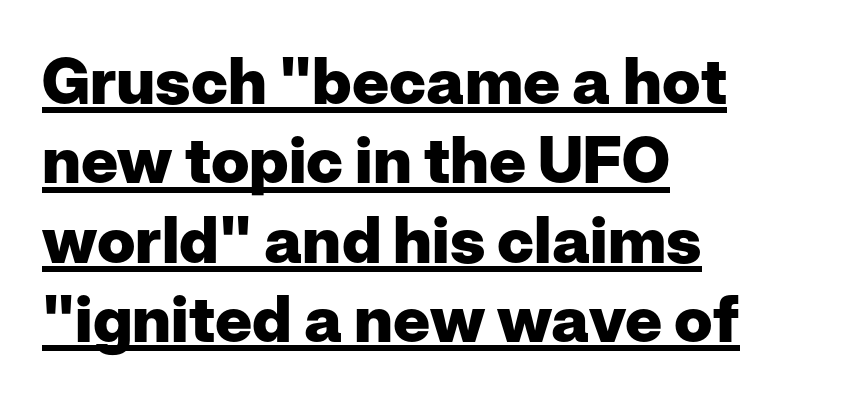
The rendering uses natural spacing where letterforms have individual widths. Font category for this specimen: sans-serif. Nope, not italic — everything's standing straight. Where is the straight margin? On the left. The typesetter has applied underlining to the passage shown. As a designer I'd log this as weight 700, bold.
